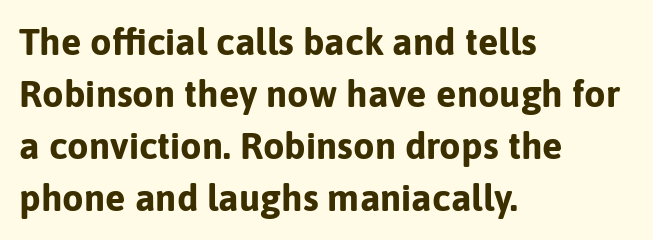
All the whitespace from short lines collects on the right. Quick note: not italic, upright. Chunky letters — that's bold for sure. Spacing verdict: proportional, widths tailored to each character. The block of text has a typical density, with ordinary space between rows. Serif or sans? Sans — the stroke terminals are bare.
